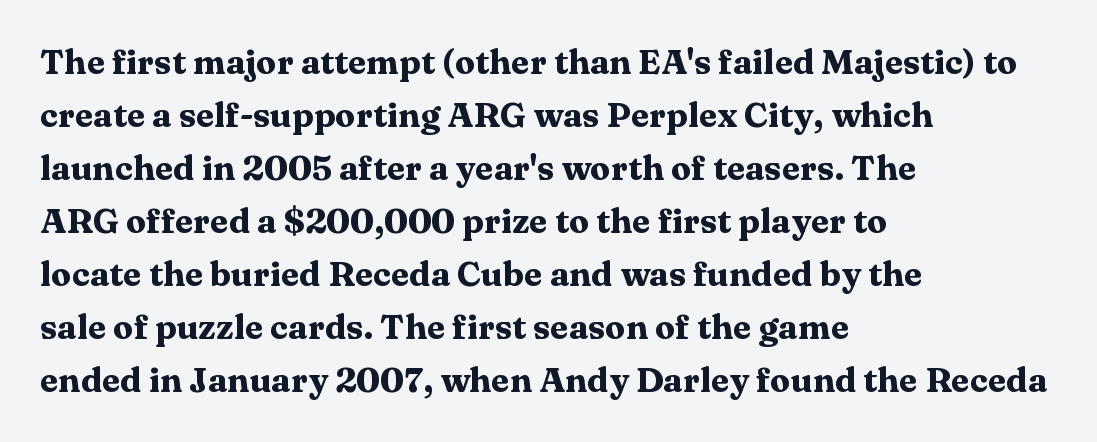
Q: Is the text bold? A: Yes.
Q: Is the text italic (slanted)? A: No, it is upright.
Q: Is the typeface a serif or a sans-serif typeface? A: Serif.
Q: Is the text underlined? A: No.
Q: How is the paragraph aligned? A: Left-aligned.
Q: Is the spacing between letters normal or unusually wide? A: Normal.
Q: Is the spacing between lines tight, normal or loose? A: Normal.
Q: Width (condensed, normal, or wide)? A: Wide.
Q: Stroke contrast? A: Medium.
Q: x-height? A: Medium.
Q: Monospaced? A: No.
